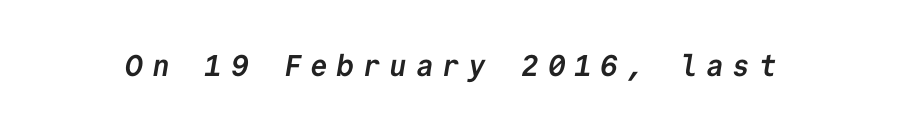
{"serif": "no", "bold": "yes", "weight": "semibold", "width": "normal", "stroke_contrast": "low", "x_height": "medium", "monospaced": "yes", "underline": "no", "letter_spacing": "wide", "letter_spacing_em": 0.28, "glyph_px": 30}
